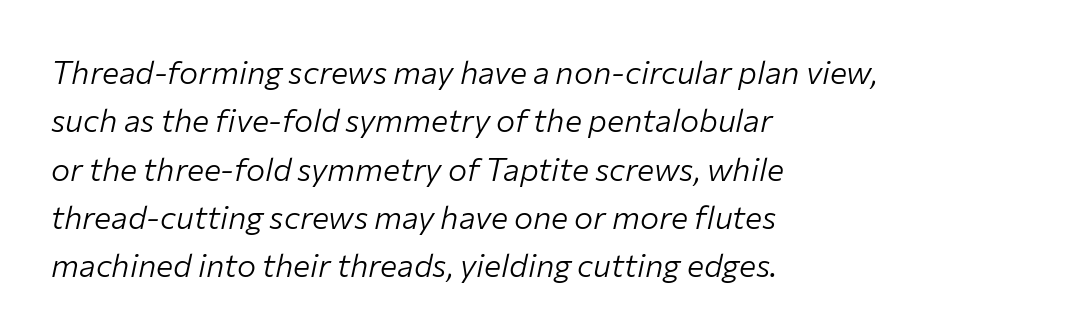
Q: Is the text bold? A: No.
Q: Is the text italic (slanted)? A: Yes, it leans right by about 12 degrees.
Q: Is the text underlined? A: No.
Q: How is the paragraph aligned? A: Left-aligned.
Q: Is the spacing between letters normal or unusually wide? A: Normal.
Q: Is the spacing between lines tight, normal or loose? A: Normal.
Q: Width (condensed, normal, or wide)? A: Normal.
Q: Stroke contrast? A: Low.
Q: x-height? A: Medium.
Q: Monospaced? A: No.
